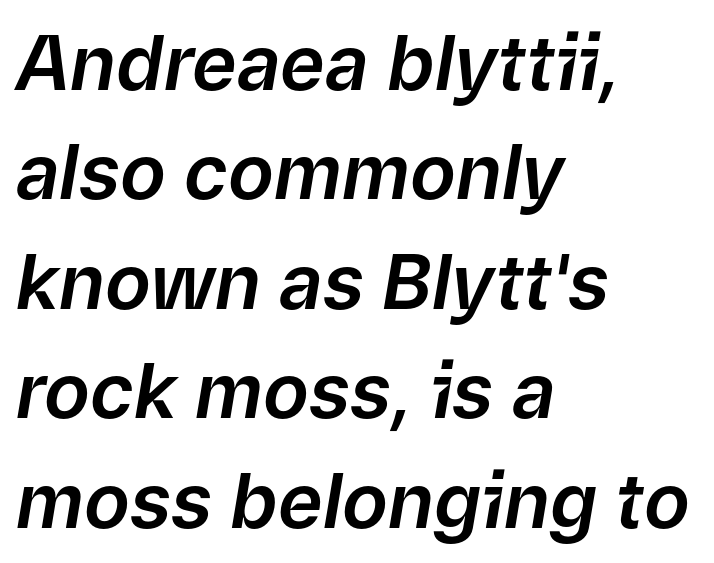
{"italic": "yes", "lean": "right", "slant_degrees": 9, "width": "normal", "stroke_contrast": "low", "x_height": "medium", "monospaced": "no", "underline": "no", "align": "left", "line_spacing": "normal", "line_spacing_ratio": 1.44, "letter_spacing": "normal", "letter_spacing_em": 0.0, "glyph_px": 76}
